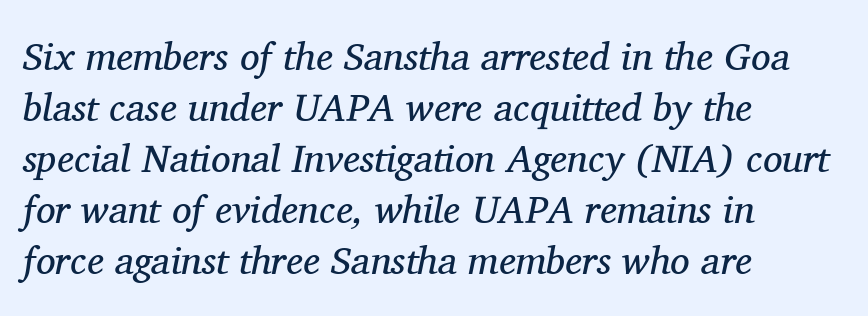
Q: Is the text bold? A: No.
Q: Is the text italic (slanted)? A: Yes, it leans right by about 11 degrees.
Q: Is the typeface a serif or a sans-serif typeface? A: Serif.
Q: Is the text underlined? A: No.
Q: How is the paragraph aligned? A: Left-aligned.
Q: Is the spacing between letters normal or unusually wide? A: Normal.
Q: Is the spacing between lines tight, normal or loose? A: Normal.
Q: Width (condensed, normal, or wide)? A: Normal.
Q: Stroke contrast? A: Medium.
Q: x-height? A: Medium.
Q: Monospaced? A: No.
